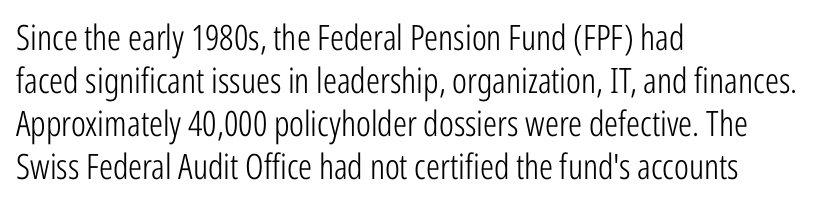
The image shows 35 px light, condensed sans-serif type, upright; set left-aligned, line spacing 1.23x, normal letter spacing, not underlined; low stroke contrast and a medium x-height.
